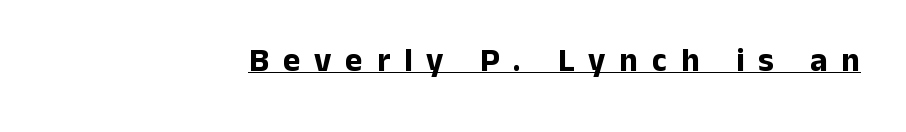
The image shows 33 px bold sans-serif type, upright; set unusually wide letter spacing (+0.42 em), underlined; low stroke contrast and a medium x-height.
